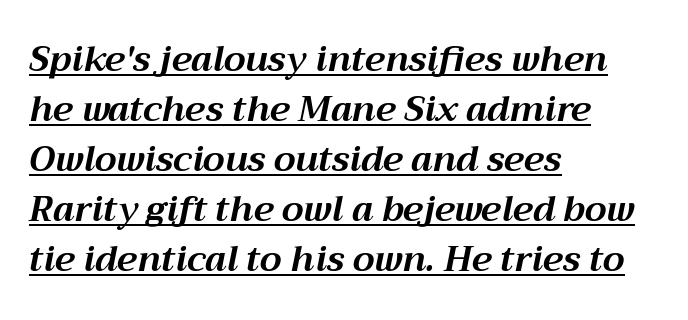
{"italic": "yes", "lean": "right", "slant_degrees": 12, "bold": "yes", "weight": "bold", "width": "normal", "stroke_contrast": "medium", "x_height": "medium", "monospaced": "no", "underline": "yes", "align": "left", "line_spacing": "normal", "line_spacing_ratio": 1.43, "letter_spacing": "normal", "letter_spacing_em": 0.0, "glyph_px": 35}
